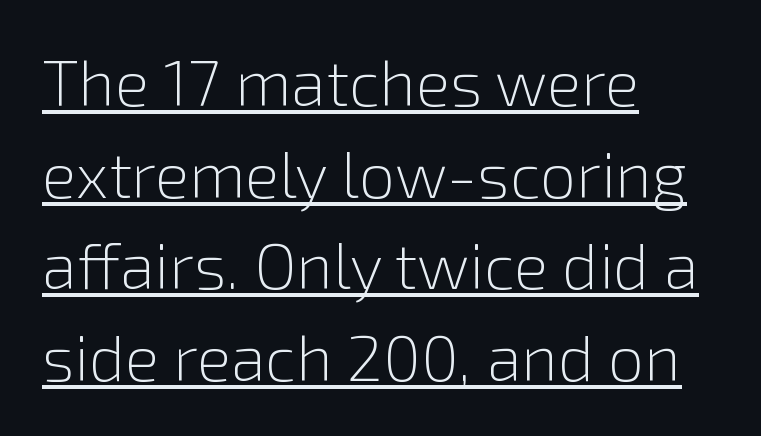
The image shows 64 px light sans-serif type, upright; set left-aligned, normal line spacing (1.43x), normal letter spacing, underlined; low stroke contrast and a medium x-height.
